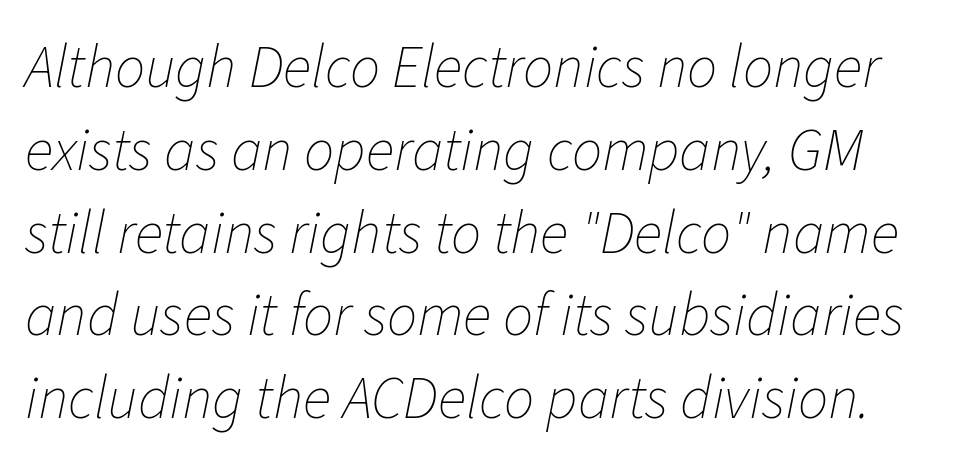
The image shows 60 px thin type, italic (leaning right); set normal line spacing (1.38x), normal letter spacing, not underlined; low stroke contrast and a medium x-height.
